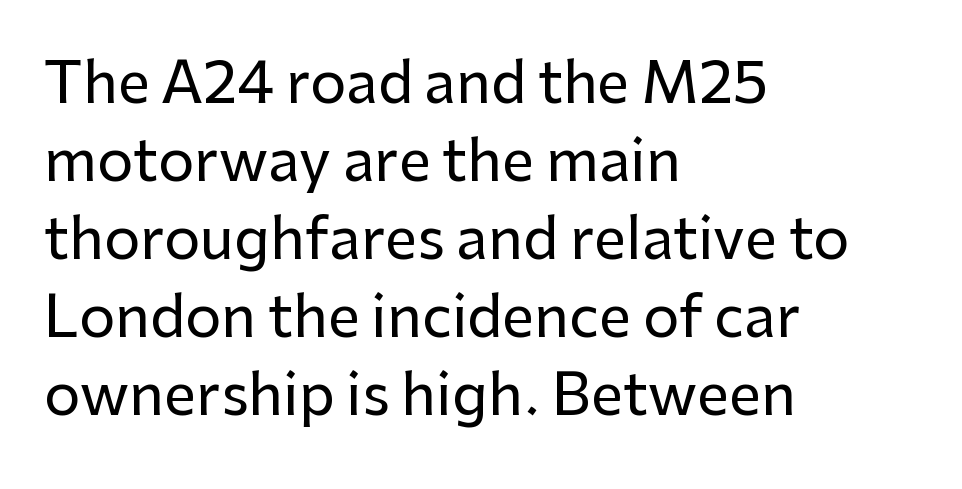
The image shows 57 px sans-serif type, upright; set left-aligned, normal line spacing (1.37x), normal letter spacing, not underlined; low stroke contrast and a medium x-height.
